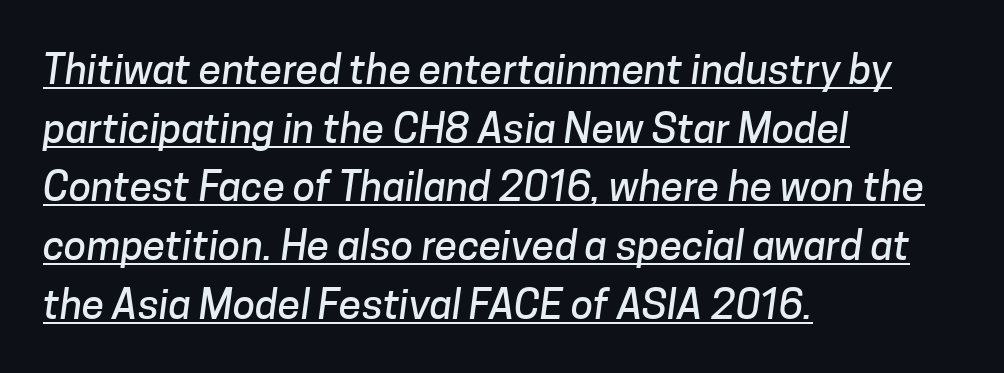
{"serif": "no", "width": "normal", "stroke_contrast": "low", "x_height": "medium", "monospaced": "no", "underline": "yes", "align": "left", "line_spacing": "normal", "line_spacing_ratio": 1.43, "letter_spacing": "normal", "letter_spacing_em": 0.0, "glyph_px": 41}
